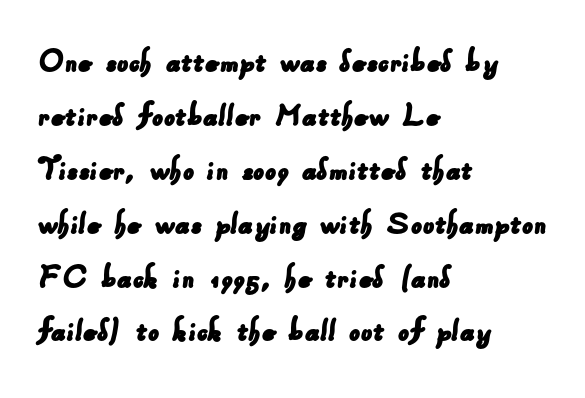
Nobody touched the tracking dial on this one. Serif or sans? Sans — the stroke terminals are bare. Summary of vertical rhythm: regular, with standard interline spacing. A bare baseline throughout the passage. The lines in this sample share a left origin and differ only in where they stop.
